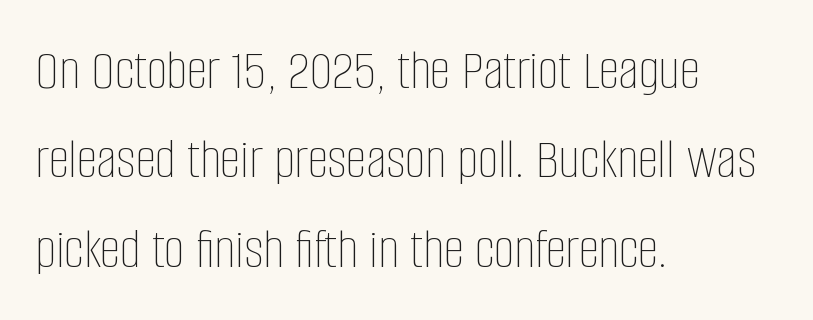
Q: Is the text bold? A: No.
Q: Is the text italic (slanted)? A: No, it is upright.
Q: Is the text underlined? A: No.
Q: How is the paragraph aligned? A: Left-aligned.
Q: Is the spacing between letters normal or unusually wide? A: Normal.
Q: Is the spacing between lines tight, normal or loose? A: Normal.
Q: Width (condensed, normal, or wide)? A: Condensed.
Q: Stroke contrast? A: Low.
Q: x-height? A: Large.
Q: Monospaced? A: No.
